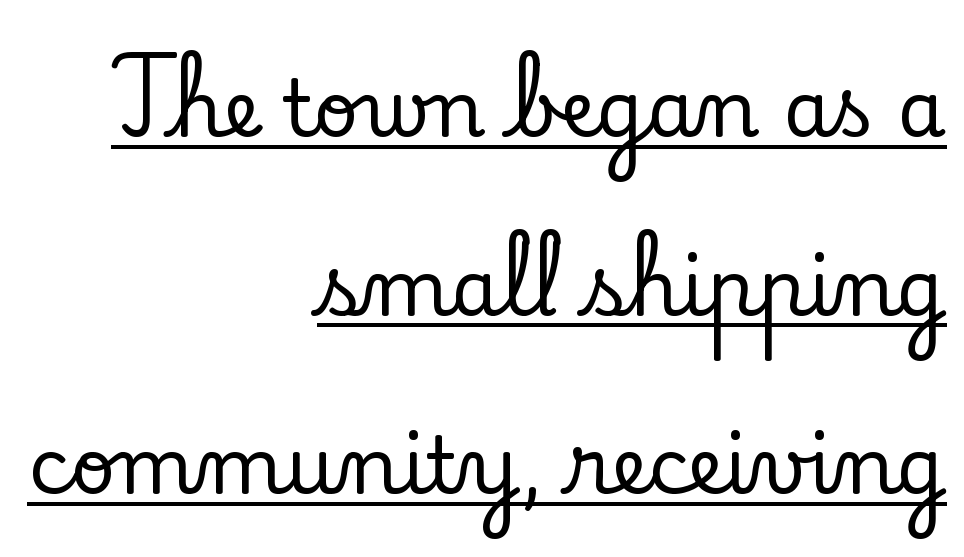
Rows of type keep a wide berth in the vertical direction. Line endings align vertically; line beginnings do not. Check the space under the baseline: a stroke is drawn there. Unlike a clean sans, this face finishes its strokes with serifs. How are the letters spaced? Ordinarily, with no added tracking. Note the varied advance widths — an 'i' is clearly narrower than an 'm'.
